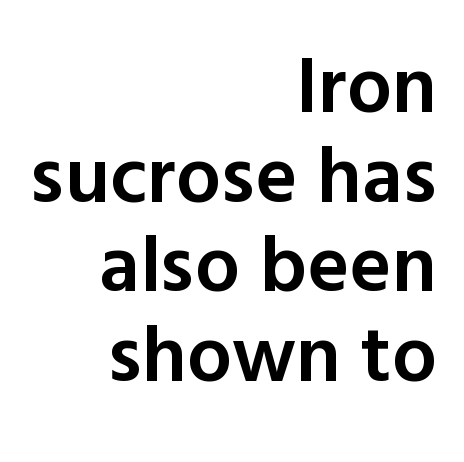
The image shows 80 px semibold sans-serif type, upright; set right-aligned, tight line spacing (1.12x), normal letter spacing, not underlined; a medium x-height.
